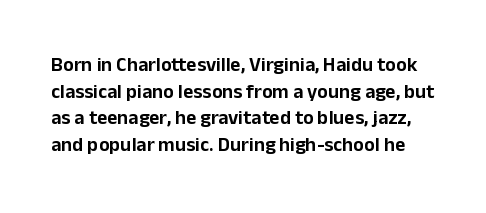
The image shows 20 px text type, upright; set normal line spacing (1.33x), normal letter spacing, not underlined.
